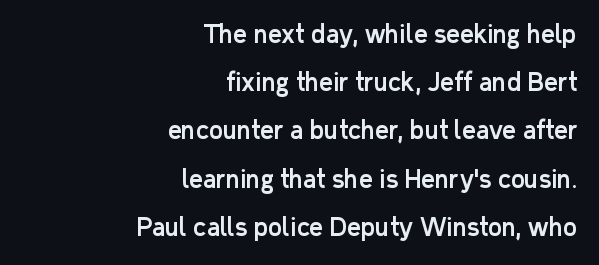
Q: Is the text italic (slanted)? A: No, it is upright.
Q: Is the text underlined? A: No.
Q: How is the paragraph aligned? A: Right-aligned.
Q: Is the spacing between letters normal or unusually wide? A: Normal.
Q: Is the spacing between lines tight, normal or loose? A: Loose.
